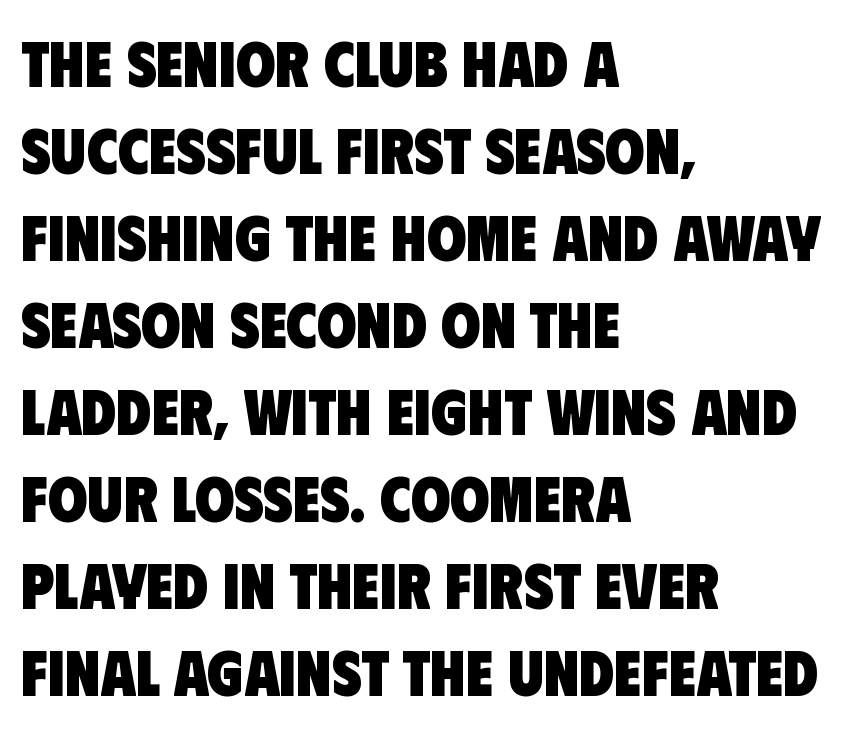
Stroke terminals: plain, sans-serif. Leftover space on each line is placed entirely after the last word. The rendering uses natural spacing where letterforms have individual widths. Students, this is bold: see how much ink each stroke carries. These lines sit exactly where default settings would place them. The string is rendered with underlining switched off.
